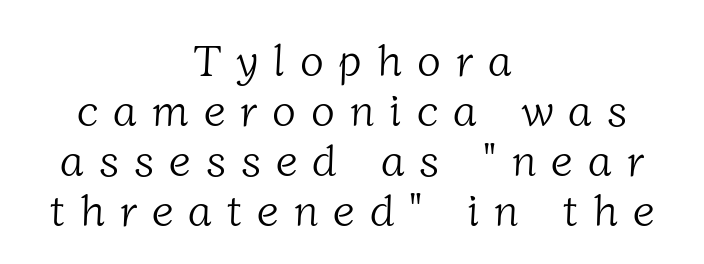
Q: Is the text bold? A: No.
Q: Is the typeface a serif or a sans-serif typeface? A: Serif.
Q: Is the text underlined? A: No.
Q: How is the paragraph aligned? A: Centered.
Q: Is the spacing between letters normal or unusually wide? A: Unusually wide.
Q: Is the spacing between lines tight, normal or loose? A: Tight.
Q: Width (condensed, normal, or wide)? A: Normal.
Q: Stroke contrast? A: Low.
Q: x-height? A: Medium.
Q: Monospaced? A: No.
